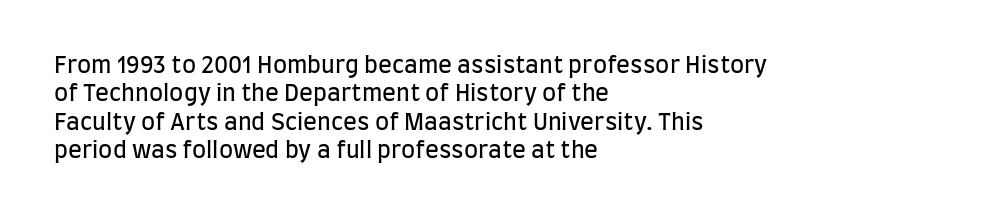
The image shows 23 px text type, upright; set left-aligned, line spacing 1.23x, normal letter spacing, not underlined.
